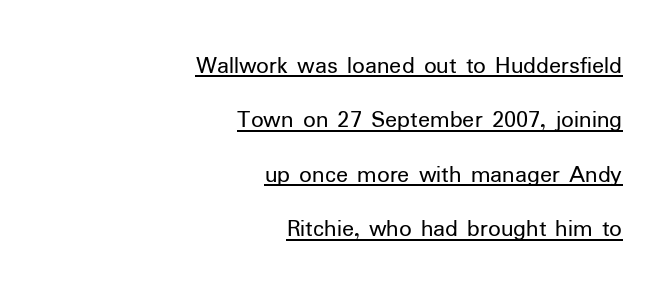
Weight: not bold — regular or lighter. This sample trades compactness for vertical openness between lines. This sample uses plain, unmodified letter spacing. The lettering stays uniformly vertical, giving the passage a roman look. Emphasis is given by a line drawn under the lettering. This rendering uses right alignment, leaving the left contour irregular.
